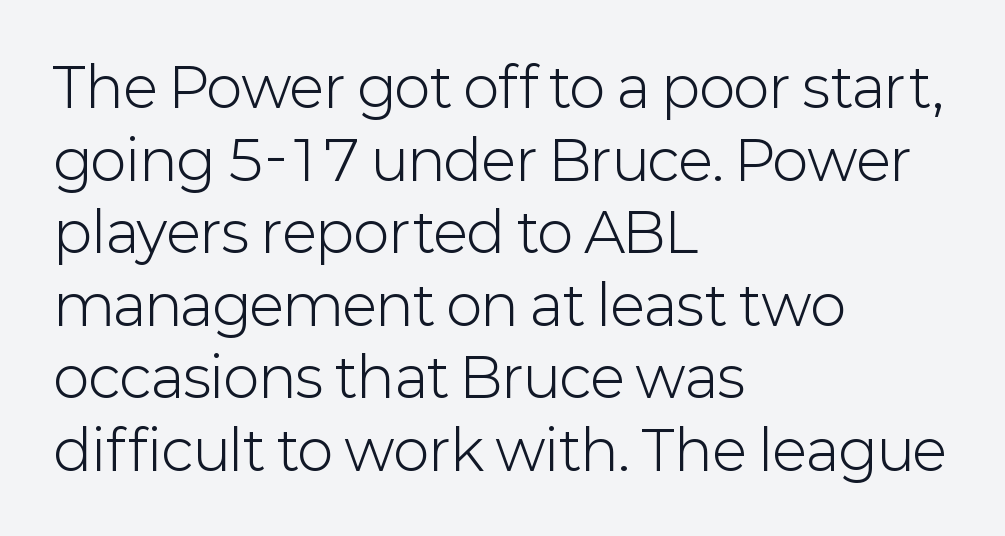
The image shows 55 px light sans-serif type, upright; set left-aligned, normal line spacing (1.32x), normal letter spacing, not underlined; low stroke contrast and a medium x-height.
